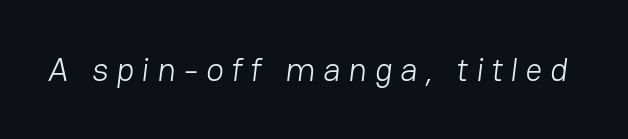
Q: Is the text bold? A: No.
Q: Is the typeface a serif or a sans-serif typeface? A: Sans-serif.
Q: Is the text underlined? A: No.
Q: Is the spacing between letters normal or unusually wide? A: Unusually wide.
Q: Width (condensed, normal, or wide)? A: Normal.
Q: Stroke contrast? A: Low.
Q: x-height? A: Medium.
Q: Monospaced? A: No.
